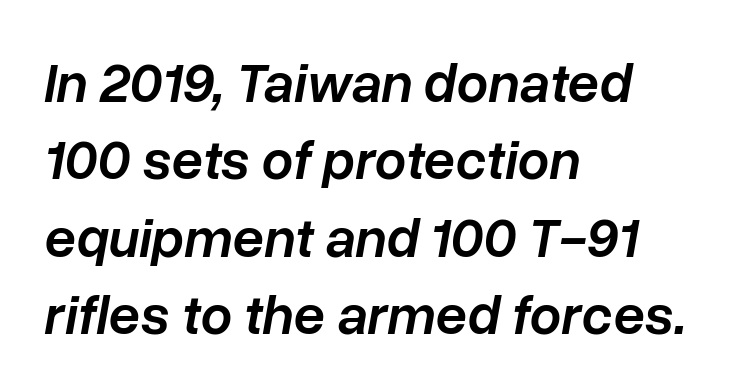
The image shows 56 px semibold type, italic (leaning right); set left-aligned, normal line spacing (1.38x), normal letter spacing, not underlined; low stroke contrast and a medium x-height.
